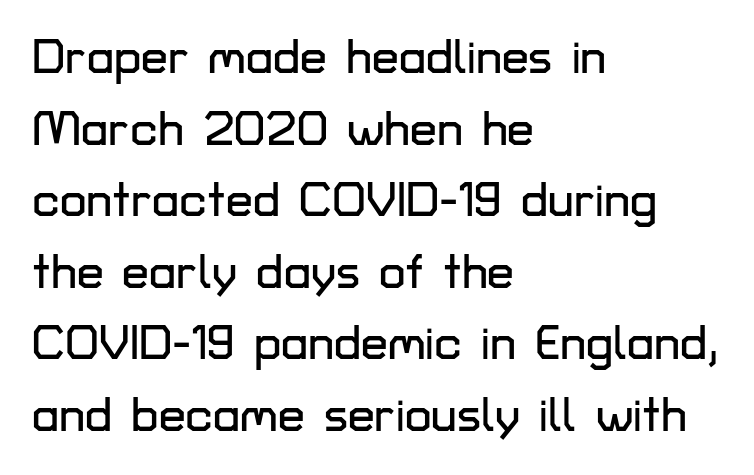
The image shows 48 px sans-serif type, upright; set left-aligned, normal line spacing (1.49x), normal letter spacing, not underlined; low stroke contrast and a medium x-height.
